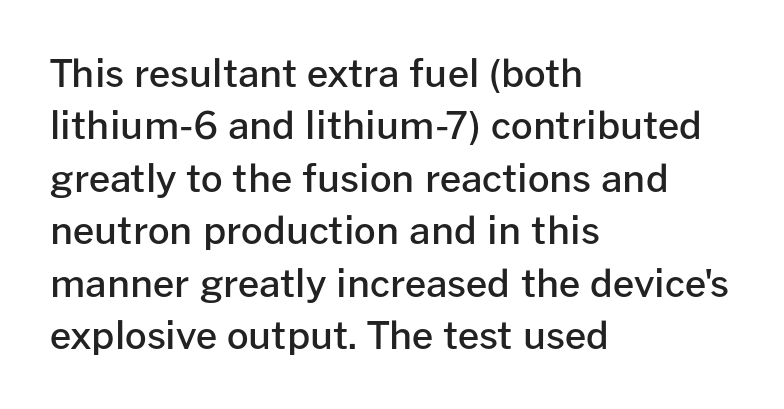
{"serif": "no", "italic": "no", "bold": "semi", "weight": "semibold", "width": "normal", "stroke_contrast": "low", "x_height": "medium", "monospaced": "no", "underline": "no", "align": "left", "line_spacing": "normal", "line_spacing_ratio": 1.38, "letter_spacing": "normal", "letter_spacing_em": 0.0, "glyph_px": 38}
